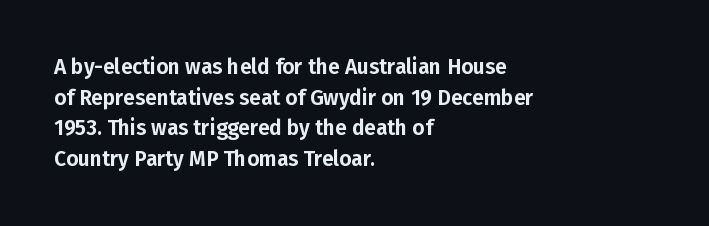
Style check: upright. Quick note: interline space is typical. This sample uses plain, unmodified letter spacing. In CSS terms this would be text-align: left.
